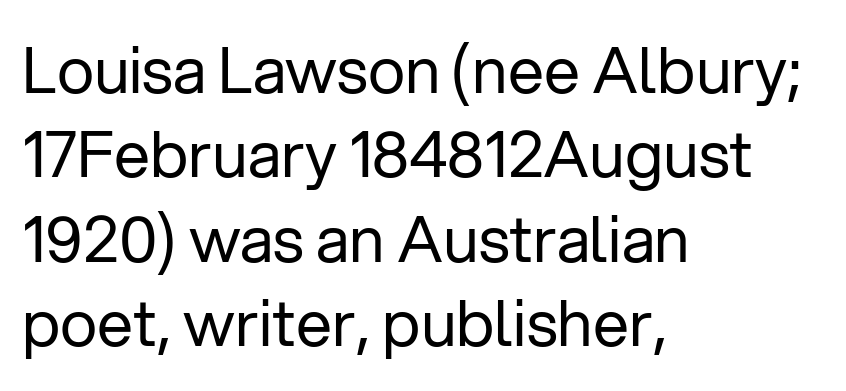
The image shows 64 px regular-weight sans-serif type, upright; set left-aligned, normal line spacing (1.32x), normal letter spacing, not underlined; low stroke contrast and a medium x-height.
